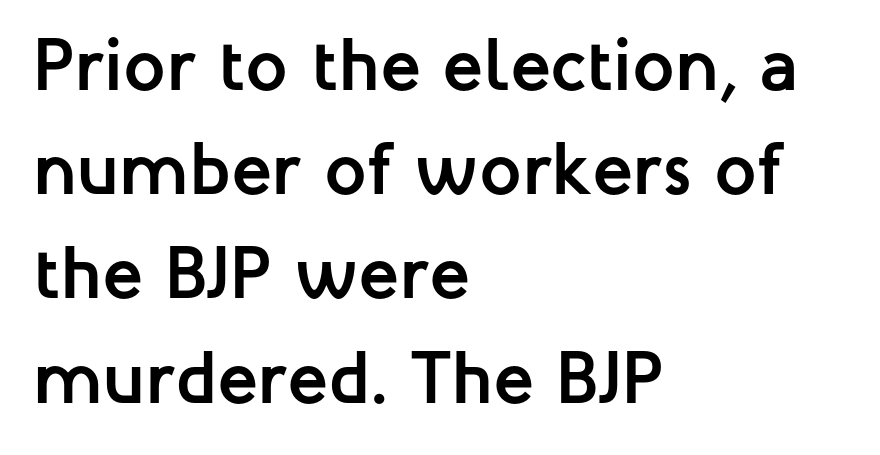
Each row of text sits above clean, open space. Think of a printed novel: that variable character pitch is what you see here. Pretty heavy lettering here — definitely bold. Horizontally, the lines are justified to the leading edge only. The face used here is a sans, in the tradition of grotesques and geometrics. Rows of type keep a routine distance in the vertical direction.
